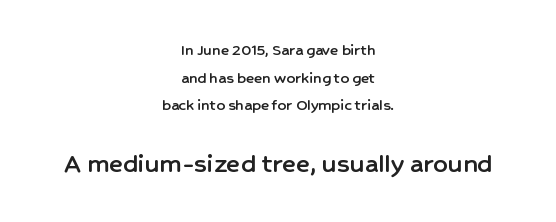
Line spacing here is normal. Do the characters align in a grid? No, the font is proportional. Line starts and ends both wander, symmetrically. The type sits square on the baseline with zero lean.
